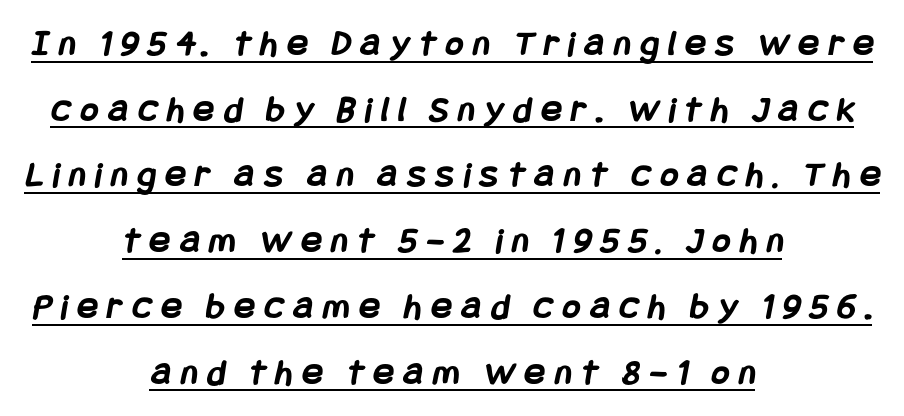
{"serif": "no", "bold": "yes", "weight": "semibold", "width": "condensed", "stroke_contrast": "low", "x_height": "large", "underline": "yes", "align": "center", "line_spacing_ratio": 1.73, "letter_spacing": "wide", "letter_spacing_em": 0.26, "glyph_px": 38}
